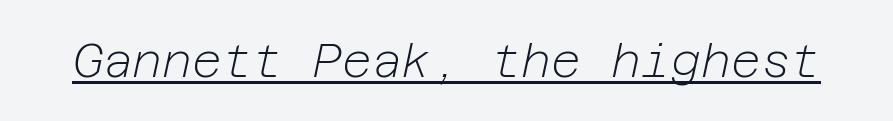
{"italic": "yes", "lean": "right", "slant_degrees": 12, "bold": "no", "weight": "light", "width": "normal", "stroke_contrast": "low", "x_height": "medium", "underline": "yes", "letter_spacing": "normal", "letter_spacing_em": 0.0, "glyph_px": 46}
